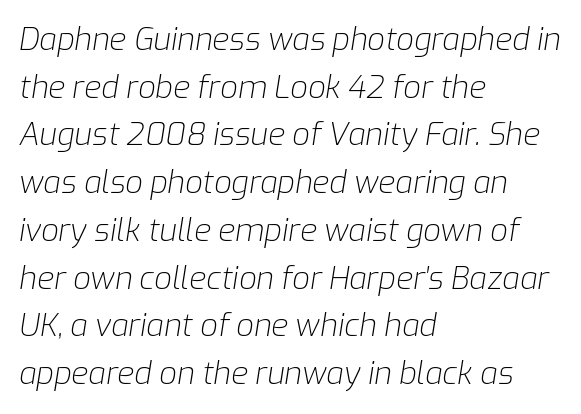
The image shows 31 px light type, italic (leaning right); set left-aligned, normal line spacing (1.54x), normal letter spacing, not underlined; low stroke contrast and a medium x-height.
